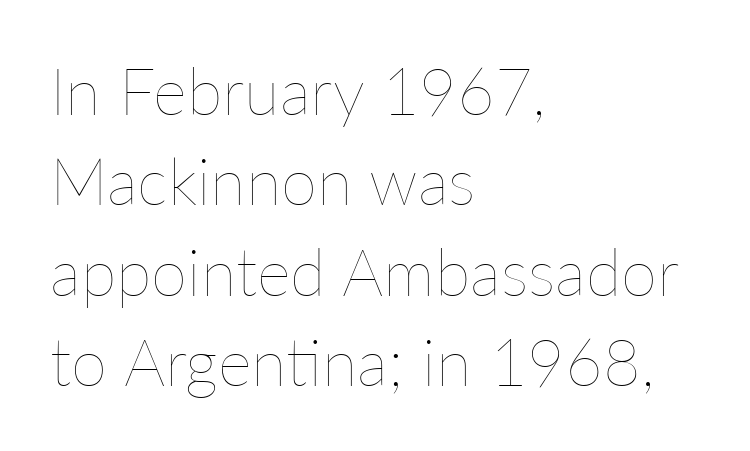
Q: Is the text bold? A: No.
Q: Is the text italic (slanted)? A: No, it is upright.
Q: Is the text underlined? A: No.
Q: How is the paragraph aligned? A: Left-aligned.
Q: Is the spacing between letters normal or unusually wide? A: Normal.
Q: Is the spacing between lines tight, normal or loose? A: Normal.
Q: Width (condensed, normal, or wide)? A: Normal.
Q: Stroke contrast? A: Low.
Q: x-height? A: Medium.
Q: Monospaced? A: No.
